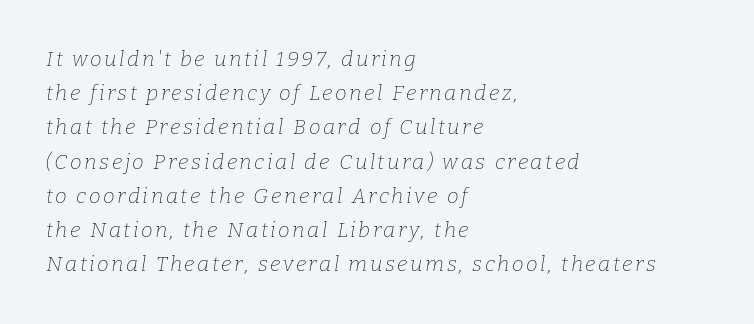
The image shows 21 px text type, italic (leaning right); set left-aligned, normal line spacing (1.63x), not underlined.
